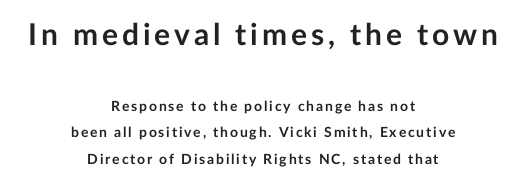
{"serif": "no", "italic": "no", "bold": "yes", "weight": "semibold", "width": "normal", "stroke_contrast": "low", "x_height": "medium", "monospaced": "no", "underline": "no", "align": "center", "line_spacing_ratio": 1.89, "larger_block": "first", "size_ratio": 2.14, "glyph_px": 30}
